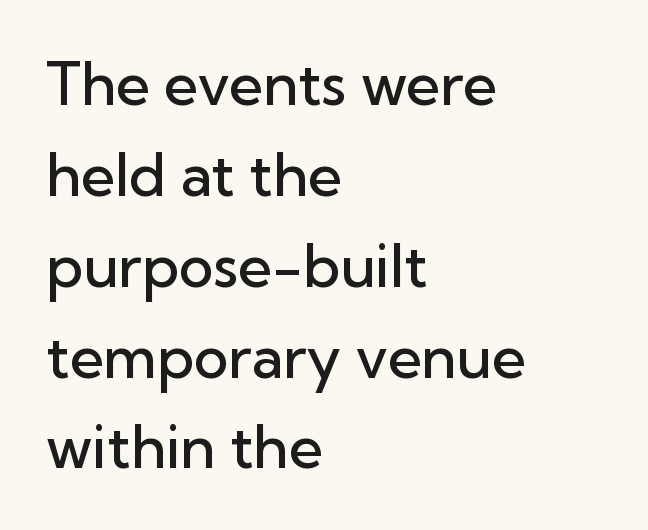
{"serif": "no", "italic": "no", "bold": "semi", "weight": "semibold", "width": "normal", "stroke_contrast": "low", "x_height": "medium", "monospaced": "no", "underline": "no", "align": "left", "line_spacing": "normal", "line_spacing_ratio": 1.54, "letter_spacing": "normal", "letter_spacing_em": 0.0, "glyph_px": 59}
